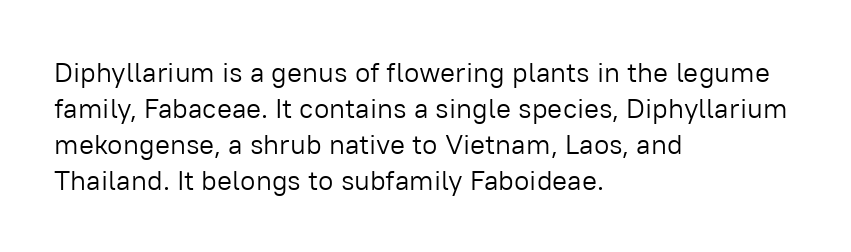
{"serif": "no", "italic": "no", "bold": "no", "weight": "light", "width": "normal", "stroke_contrast": "low", "x_height": "medium", "monospaced": "no", "underline": "no", "align": "left", "line_spacing": "normal", "line_spacing_ratio": 1.28, "letter_spacing": "normal", "letter_spacing_em": 0.0, "glyph_px": 28}
